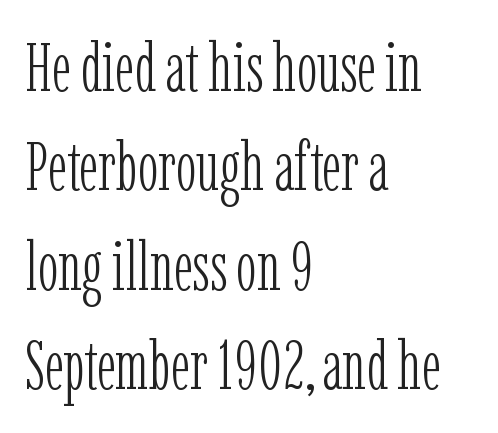
Vertically, the passage feels balanced, rows spaced as you'd expect. Only glyphs here, with clear space below each row. If you drew a ruler down the left edge, every line would touch it. Each letter keeps its own natural width here, so spacing adapts to shape. Serifs: yes, visible at the terminals of the letterforms.
